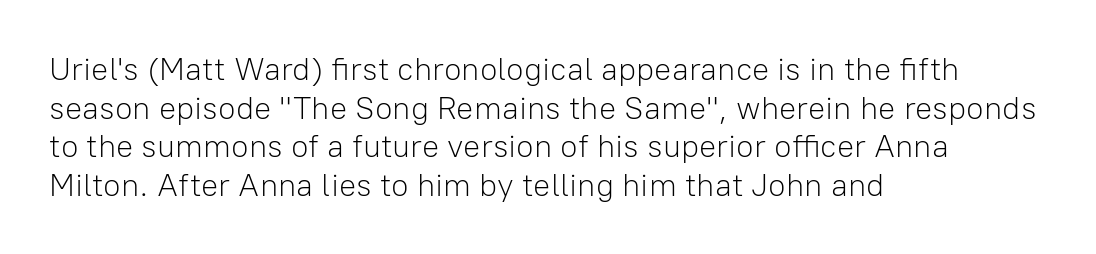
The image shows 32 px light sans-serif type, upright; set left-aligned, line spacing 1.21x, normal letter spacing, not underlined; low stroke contrast and a medium x-height.
